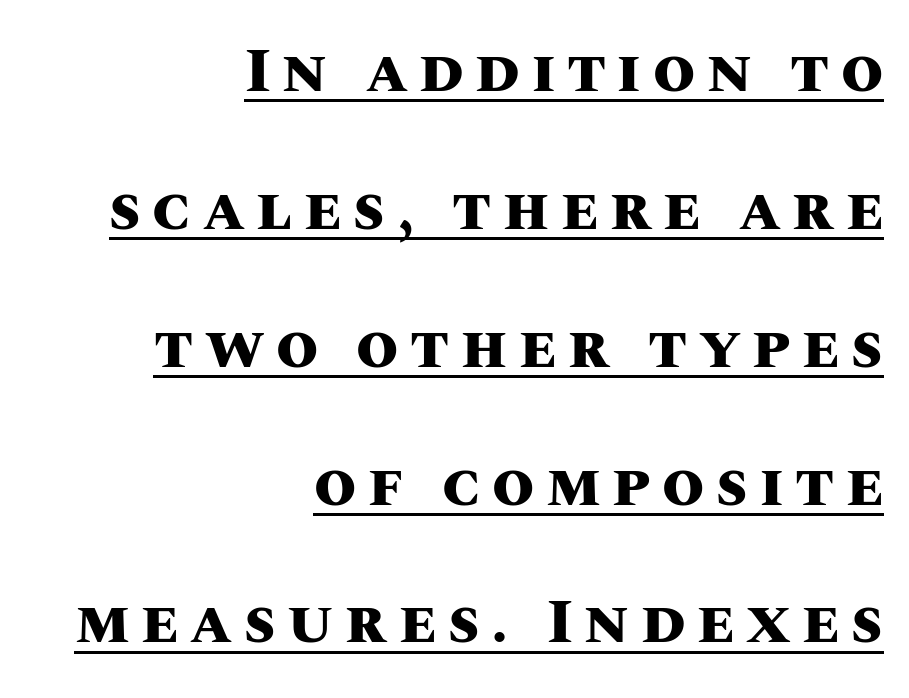
The image shows 61 px heavy type, upright; set right-aligned, loose line spacing (2.26x), underlined; medium stroke contrast and a large x-height.
